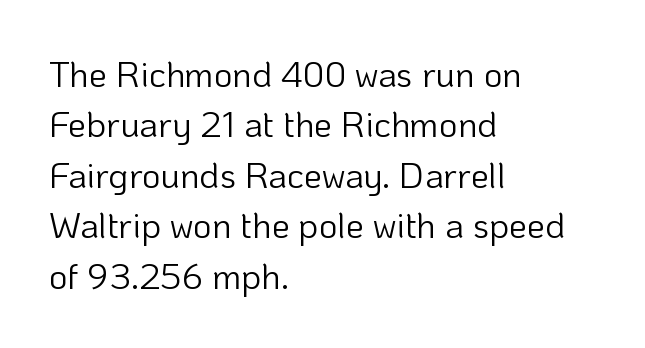
The image shows 36 px light sans-serif type, upright; set left-aligned, normal line spacing (1.4x), normal letter spacing, not underlined; low stroke contrast and a medium x-height.
